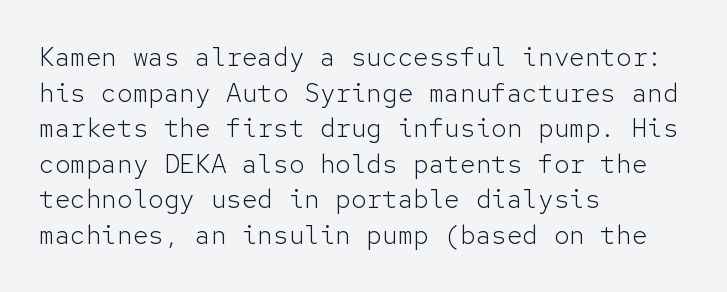
The line texture is even and compact thanks to regular tracking. Honestly, the row spacing looks completely unremarkable. Every row of glyphs begins at an identical x-position on the left. The letters stand straight up with perfectly vertical stems. Stroke thickness stays within the range of a standard reading face or lighter. Unmarked baselines from the first word to the last.
